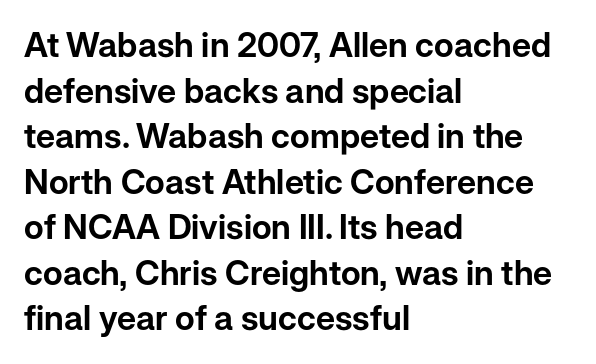
The image shows 34 px sans-serif type, upright; set left-aligned, normal line spacing (1.34x), normal letter spacing, not underlined; low stroke contrast and a medium x-height.
